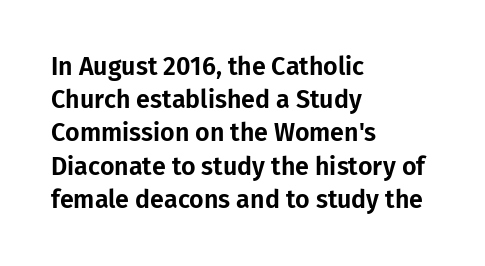
The image shows 25 px text type, upright; set left-aligned, normal line spacing (1.33x), normal letter spacing, not underlined.
